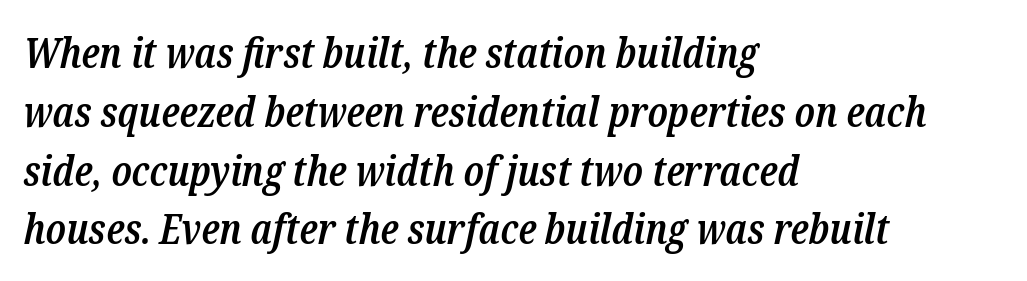
The image shows 42 px semibold, condensed serif type, italic (leaning right); set left-aligned, normal line spacing (1.4x), normal letter spacing, not underlined; low stroke contrast and a medium x-height.
